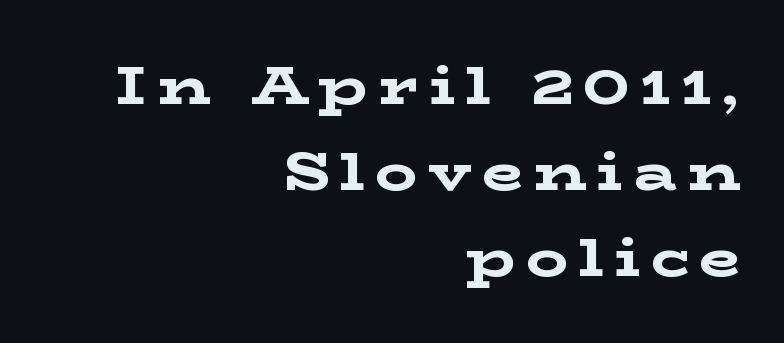
The image shows 53 px bold, wide serif type, upright; set right-aligned, normal line spacing (1.62x), not underlined; low stroke contrast and a medium x-height.
